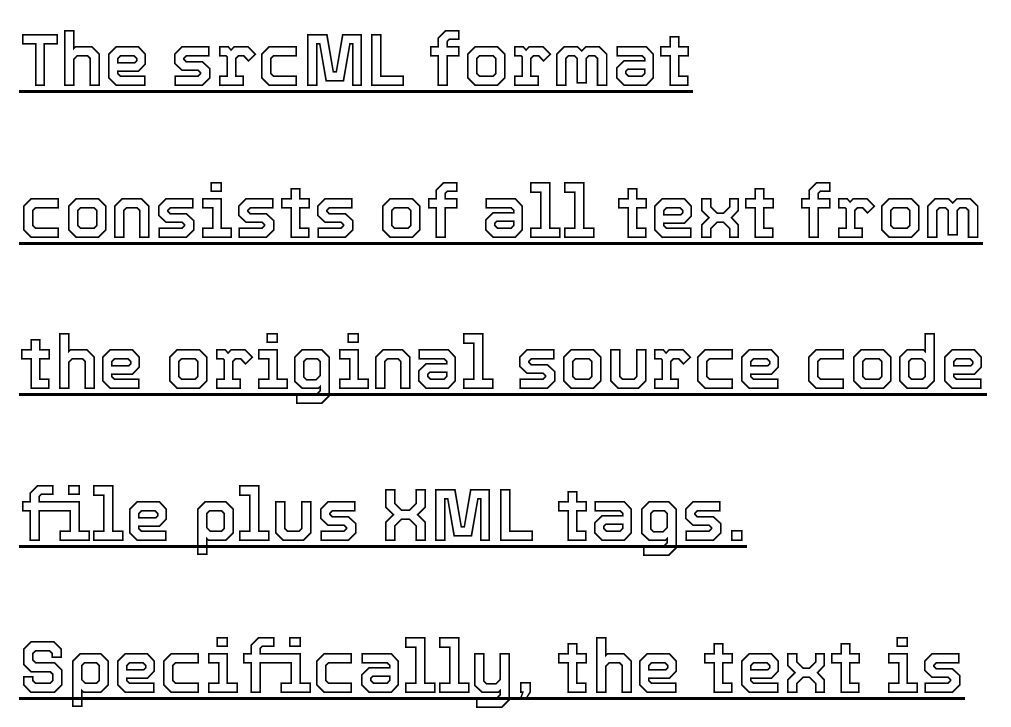
{"italic": "no", "width": "normal", "x_height": "medium", "monospaced": "no", "underline": "yes", "align": "left", "line_spacing": "loose", "line_spacing_ratio": 2.05, "letter_spacing": "normal", "letter_spacing_em": 0.0, "glyph_px": 74}
